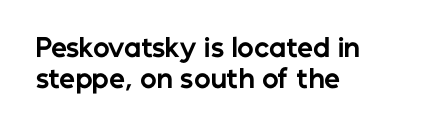
{"italic": "no", "bold": "yes", "underline": "no", "align": "left", "line_spacing_ratio": 1.23, "letter_spacing": "normal", "letter_spacing_em": 0.0, "glyph_px": 25}
